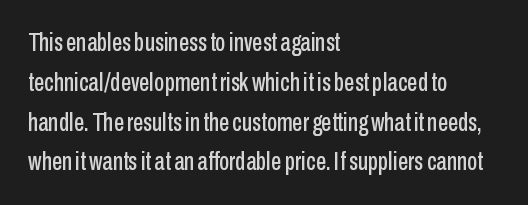
The image shows 26 px text type, upright; set left-aligned, normal line spacing (1.53x), normal letter spacing, not underlined.
